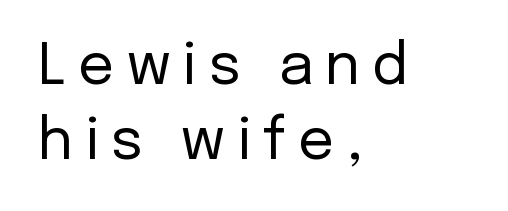
{"serif": "no", "italic": "no", "bold": "no", "weight": "regular", "width": "normal", "stroke_contrast": "low", "x_height": "medium", "monospaced": "no", "underline": "no", "align": "left", "line_spacing": "normal", "line_spacing_ratio": 1.31, "letter_spacing": "wide", "letter_spacing_em": 0.21, "glyph_px": 57}
